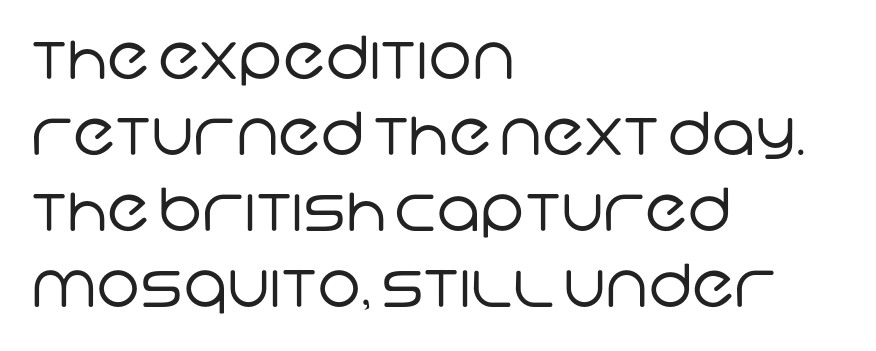
Grotesque or geometric, the face here clearly has no serifs. This is not heavy type; no bold has been used. The space between consecutive lines is moderate. Has an underline been added? It has not.
